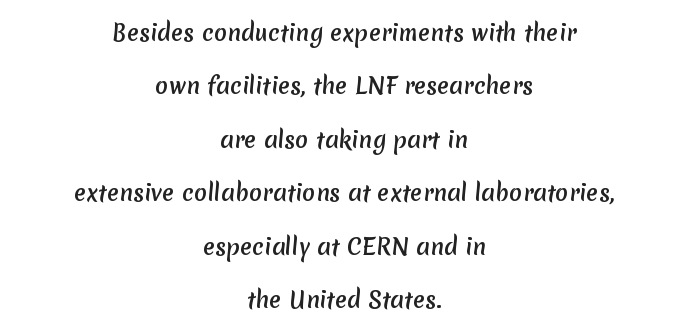
{"underline": "no", "align": "center", "line_spacing": "loose", "line_spacing_ratio": 2.43, "letter_spacing": "normal", "letter_spacing_em": 0.0, "glyph_px": 22}
